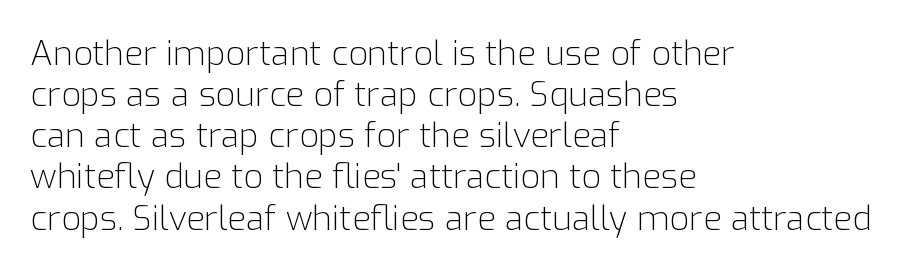
The image shows 34 px light sans-serif type, upright; set left-aligned, line spacing 1.21x, normal letter spacing, not underlined; low stroke contrast and a medium x-height.
